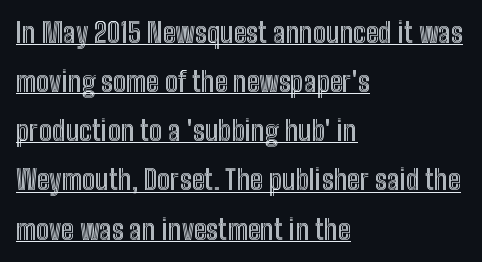
Typeset ragged right — the left edge is the straight one. The lettering stays uniformly vertical, giving the passage a roman look. Each word holds together tightly as a unit, with standard inter-letter gaps. Students, observe the line beneath the letters — that is underlining.
